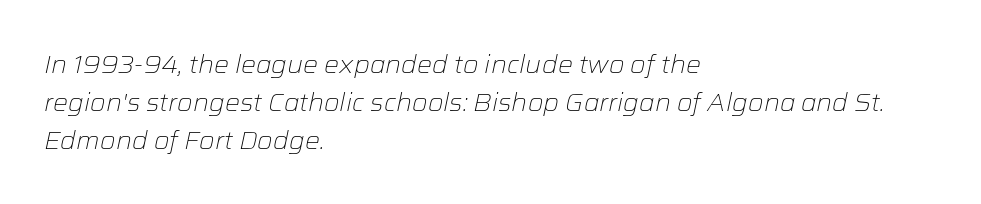
The image shows 25 px text type, italic (leaning right); set left-aligned, normal line spacing (1.52x), normal letter spacing, not underlined.
